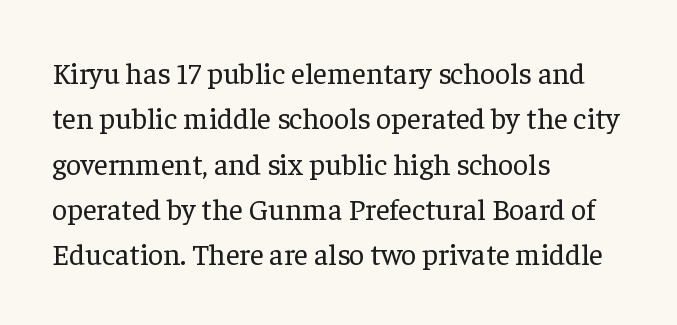
{"serif": "yes", "italic": "no", "bold": "no", "weight": "regular", "width": "normal", "stroke_contrast": "low", "x_height": "medium", "monospaced": "no", "underline": "no", "align": "left", "line_spacing": "normal", "line_spacing_ratio": 1.51, "letter_spacing": "normal", "letter_spacing_em": 0.0, "glyph_px": 30}
